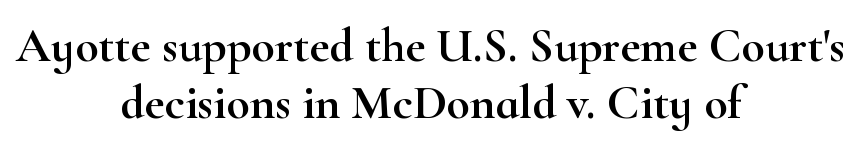
{"serif": "yes", "italic": "no", "width": "wide", "stroke_contrast": "high", "x_height": "small", "monospaced": "no", "underline": "no", "align": "center", "line_spacing_ratio": 1.19, "letter_spacing": "normal", "letter_spacing_em": 0.0, "glyph_px": 48}
